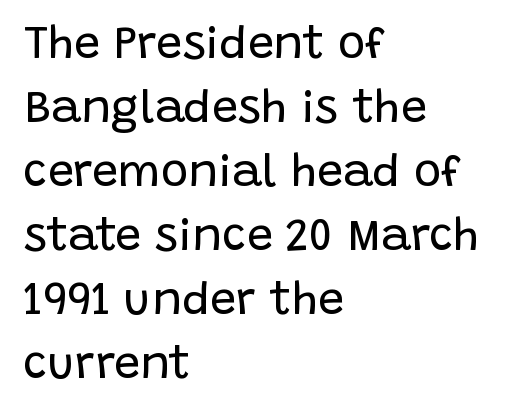
{"serif": "no", "italic": "no", "bold": "no", "weight": "regular", "width": "normal", "stroke_contrast": "low", "x_height": "large", "monospaced": "no", "underline": "no", "align": "left", "line_spacing": "normal", "line_spacing_ratio": 1.39, "letter_spacing": "normal", "letter_spacing_em": 0.0, "glyph_px": 46}
